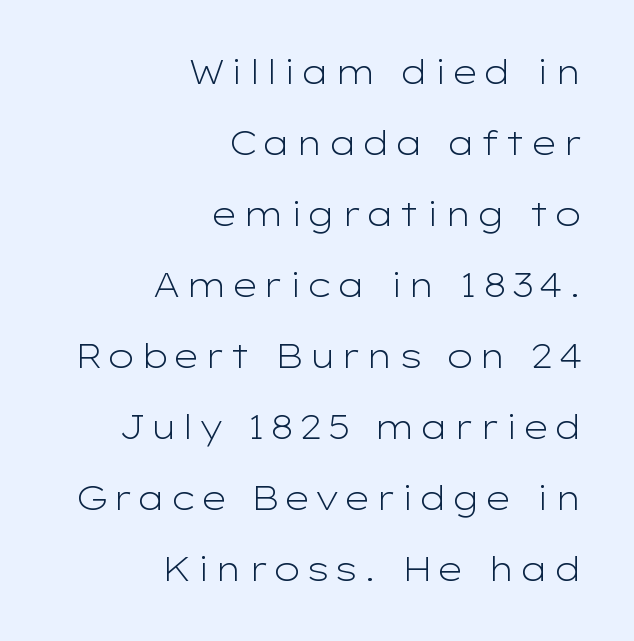
Q: Is the text bold? A: No.
Q: Is the text italic (slanted)? A: No, it is upright.
Q: Is the typeface a serif or a sans-serif typeface? A: Sans-serif.
Q: Is the text underlined? A: No.
Q: How is the paragraph aligned? A: Right-aligned.
Q: Is the spacing between lines tight, normal or loose? A: Loose.
Q: Width (condensed, normal, or wide)? A: Wide.
Q: Stroke contrast? A: Low.
Q: x-height? A: Medium.
Q: Monospaced? A: No.
